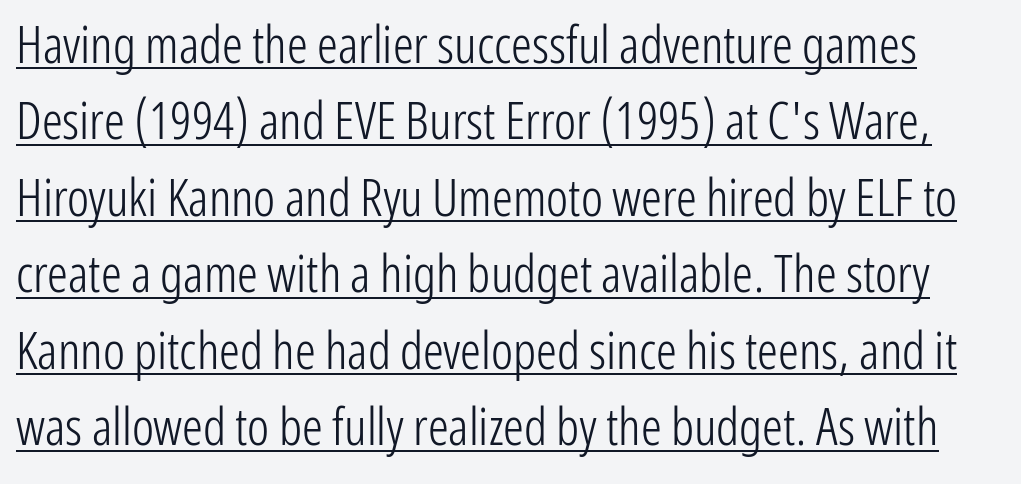
The image shows 52 px light, condensed sans-serif type, upright; set normal line spacing (1.47x), normal letter spacing, underlined; low stroke contrast and a medium x-height.
